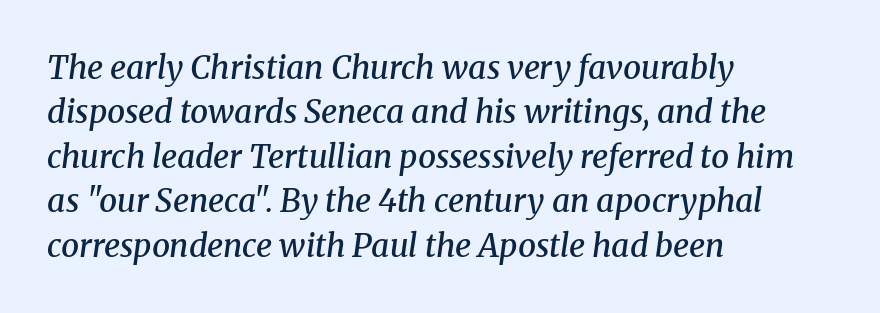
It's the slanting kind of type. Baseline-to-baseline distance is the conventional proportion of letter height. A student would call this left alignment; a typographer would say flush left, rag right. This sample has the flowing, uneven cadence of proportional lettering. Students, note that the glyphs here touch the page at normal intervals.
